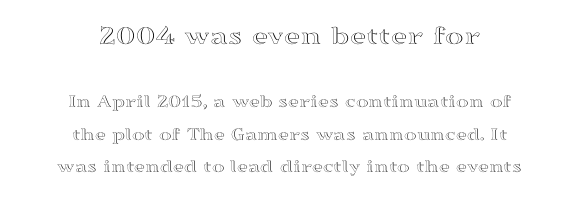
Q: Is the text italic (slanted)? A: No, it is upright.
Q: Is the text underlined? A: No.
Q: How is the paragraph aligned? A: Centered.
Q: Is the spacing between letters normal or unusually wide? A: Normal.
Q: Which block of text is set in a larger size, the first (top) or the second (bottom)? A: The first (top) one.
Q: Width (condensed, normal, or wide)? A: Wide.
Q: x-height? A: Medium.
Q: Monospaced? A: No.
